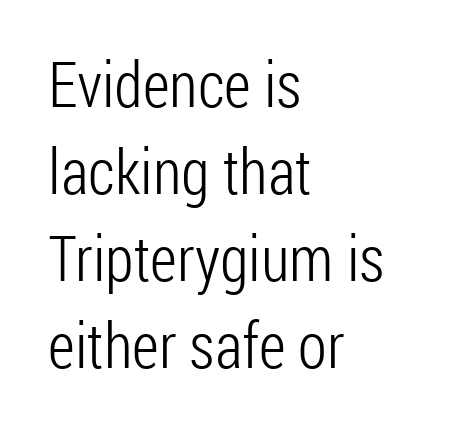
The image shows 63 px light, condensed sans-serif type, upright; set left-aligned, normal line spacing (1.38x), normal letter spacing, not underlined; low stroke contrast and a medium x-height.
